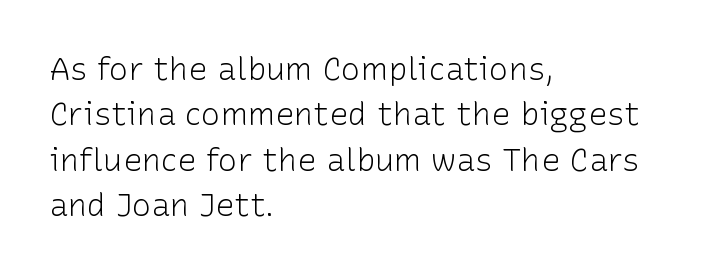
The image shows 32 px light sans-serif type, upright; set left-aligned, normal line spacing (1.42x), normal letter spacing, not underlined; low stroke contrast and a medium x-height.
